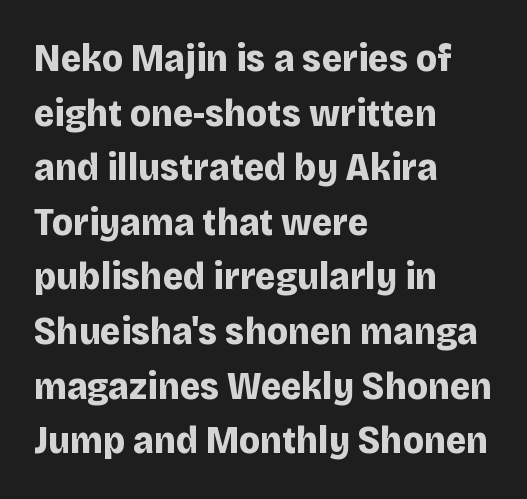
A full-strength bold gives these letters their thick strokes. Is the block centered? No — it sits flush against the left margin. Quick note: underline off. Does the leading feel generous? No, just average. Posture: upright roman.
